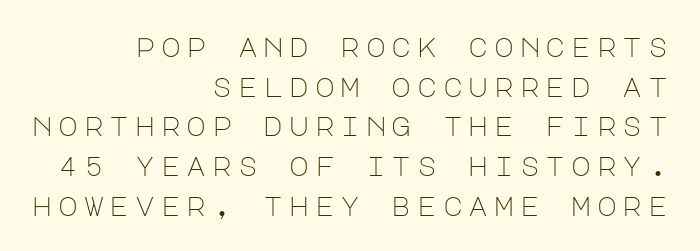
Is there much room between lines? A standard amount, neither cramped nor airy. The horizontal fit of the characters is loose and conspicuously gappy. Vertical strokes here are truly vertical. Heaviness? Minimal to ordinary, like unemphasized prose.
